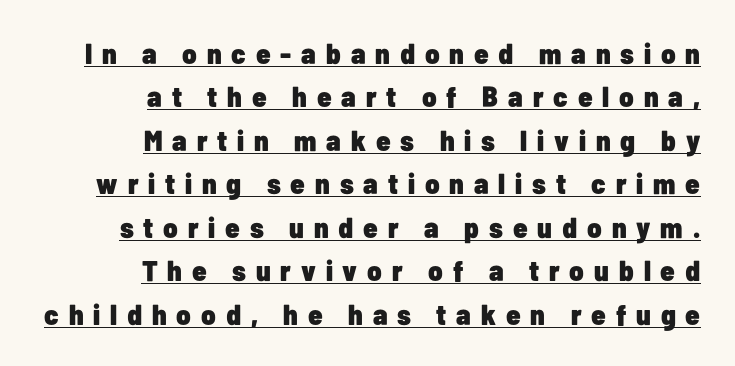
{"serif": "no", "italic": "no", "bold": "yes", "weight": "heavy", "width": "condensed", "stroke_contrast": "low", "x_height": "medium", "monospaced": "no", "underline": "yes", "align": "right", "line_spacing": "normal", "line_spacing_ratio": 1.5, "letter_spacing": "wide", "letter_spacing_em": 0.34, "glyph_px": 29}
